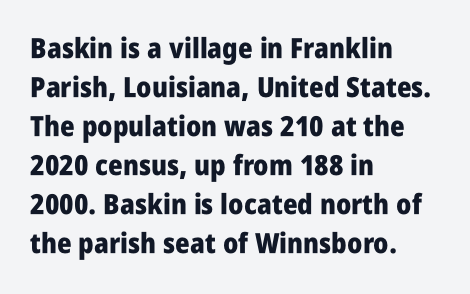
The gap between lines stays unmarked. Visually the block forms a straight wall on the left and a jagged coastline on the right. The gaps between neighbouring characters are ordinary and unremarkable. Is this a sans? Yes — the strokes have no serifs.
